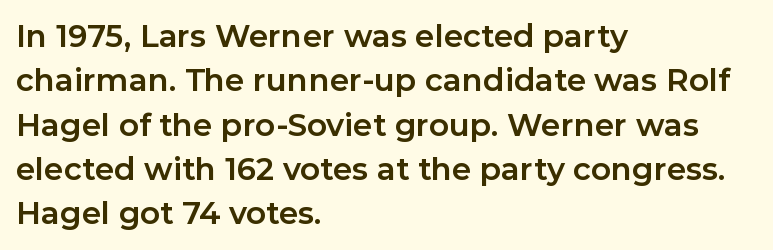
What's the leading like? Ordinary, nothing unusual. These lines were composed using upright roman letters. Nope, no serifs anywhere on these letters. Where is the straight margin? On the left. The rendering uses a bold face; every stroke is thick and dark. Character widths vary here, with narrow letters taking less room than wide ones.
